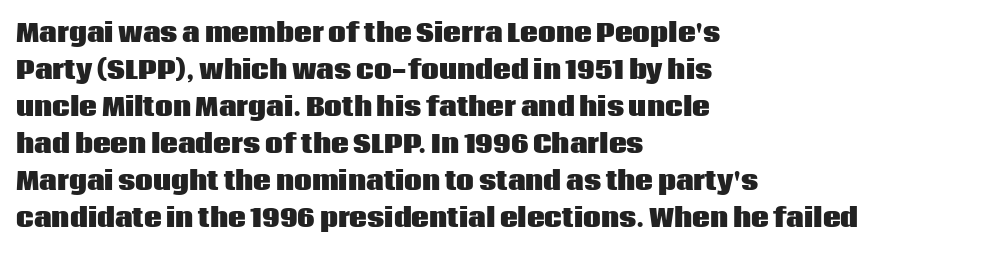
{"italic": "no", "bold": "yes", "underline": "no", "align": "left", "line_spacing": "normal", "line_spacing_ratio": 1.48, "letter_spacing": "normal", "letter_spacing_em": 0.0, "glyph_px": 25}
